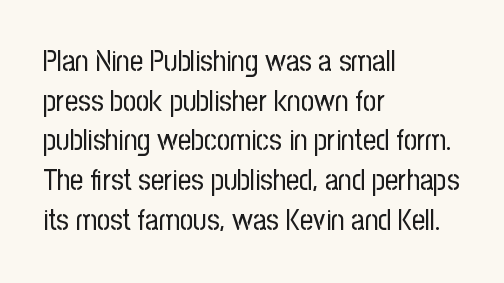
The glyphs in this specimen are sans serif. In terms of letterspacing, this is plain default setting. The zone under the glyphs is completely vacant. Every row of glyphs begins at an identical x-position on the left. A typesetter would call this leading conventional body-copy spacing.
